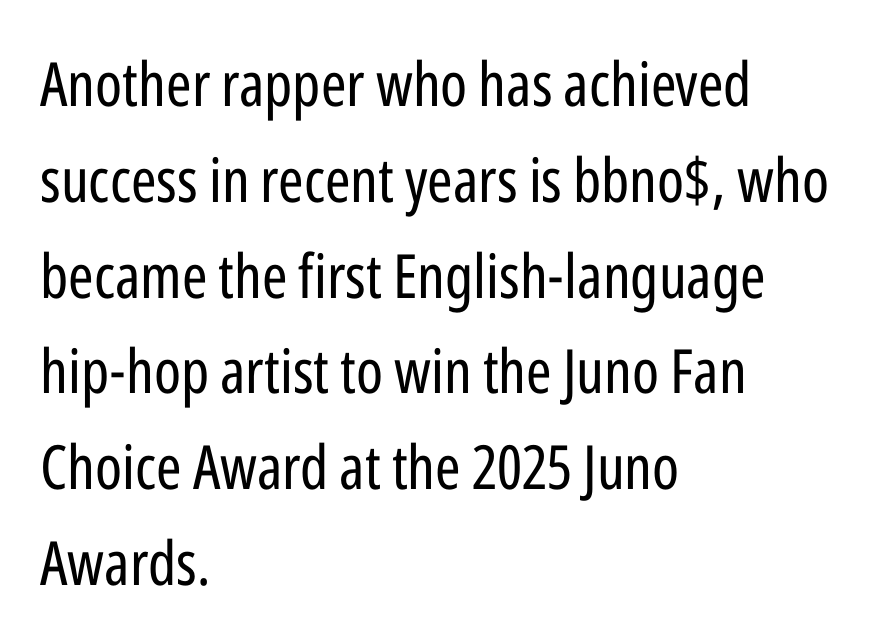
The font is comparable to plain body text, perhaps lighter. No word sits above an underline. Every stem runs plumb, perpendicular to the baseline. Spacing between characters is what you'd get straight out of the box. All the whitespace from short lines collects on the right. Leading matches the norm, producing a regular column.
